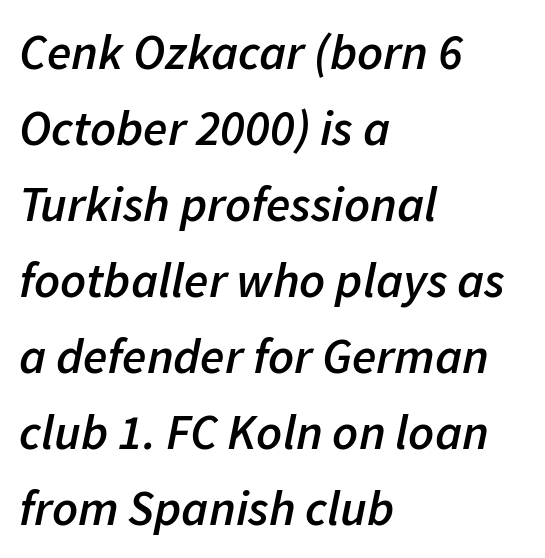
Q: Is the text bold? A: Semi-bold.
Q: Is the text italic (slanted)? A: Yes, it leans right by about 11 degrees.
Q: Is the text underlined? A: No.
Q: How is the paragraph aligned? A: Left-aligned.
Q: Is the spacing between letters normal or unusually wide? A: Normal.
Q: Is the spacing between lines tight, normal or loose? A: Normal.
Q: Width (condensed, normal, or wide)? A: Normal.
Q: Stroke contrast? A: Low.
Q: x-height? A: Medium.
Q: Monospaced? A: No.
